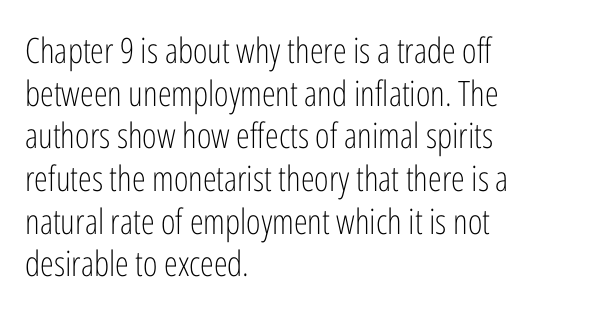
{"serif": "no", "italic": "no", "bold": "no", "weight": "light", "width": "condensed", "stroke_contrast": "low", "x_height": "medium", "monospaced": "no", "underline": "no", "align": "left", "line_spacing_ratio": 1.22, "letter_spacing": "normal", "letter_spacing_em": 0.0, "glyph_px": 35}
